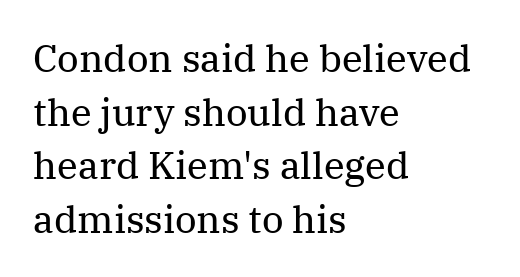
The image shows 38 px regular-weight serif type, upright; set left-aligned, normal line spacing (1.41x), normal letter spacing, not underlined; medium stroke contrast and a medium x-height.
